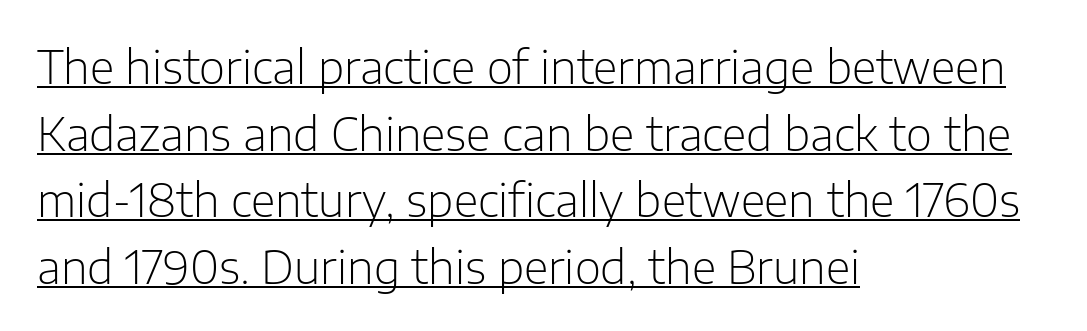
{"serif": "no", "italic": "no", "bold": "no", "weight": "light", "width": "normal", "stroke_contrast": "low", "x_height": "medium", "monospaced": "no", "underline": "yes", "align": "left", "line_spacing": "normal", "line_spacing_ratio": 1.48, "letter_spacing": "normal", "letter_spacing_em": 0.0, "glyph_px": 45}
